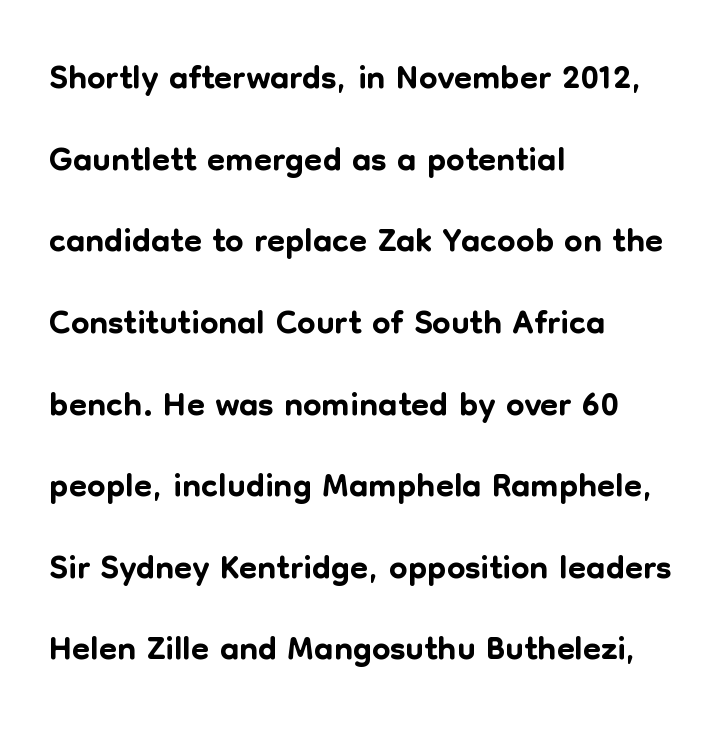
{"serif": "no", "italic": "no", "width": "normal", "stroke_contrast": "low", "x_height": "medium", "monospaced": "no", "underline": "no", "align": "left", "line_spacing": "normal", "line_spacing_ratio": 1.57, "letter_spacing": "normal", "letter_spacing_em": 0.0, "glyph_px": 52}
